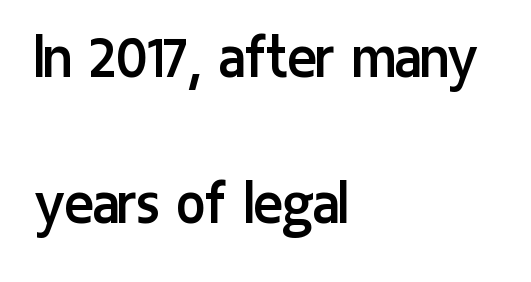
{"serif": "no", "italic": "no", "bold": "no", "weight": "regular", "width": "condensed", "stroke_contrast": "low", "x_height": "medium", "monospaced": "no", "underline": "no", "align": "left", "line_spacing": "loose", "line_spacing_ratio": 2.15, "letter_spacing": "normal", "letter_spacing_em": 0.0, "glyph_px": 68}
